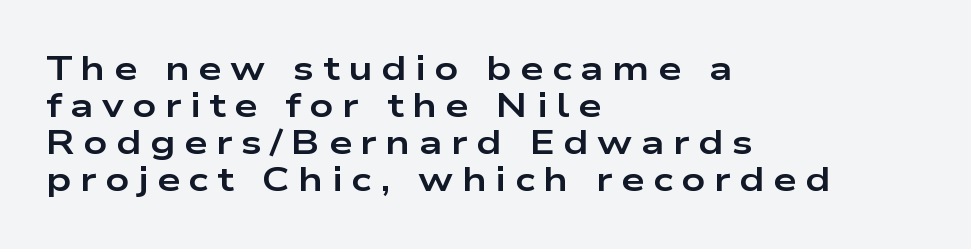
The image shows 33 px bold, wide sans-serif type, upright; set left-aligned, tight line spacing (1.12x), unusually wide letter spacing (+0.26 em), not underlined; low stroke contrast and a medium x-height.
